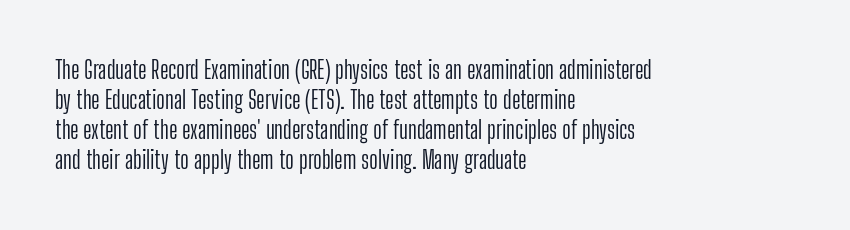
Q: Is the text bold? A: No.
Q: Is the text italic (slanted)? A: No, it is upright.
Q: Is the text underlined? A: No.
Q: How is the paragraph aligned? A: Left-aligned.
Q: Is the spacing between letters normal or unusually wide? A: Normal.
Q: Is the spacing between lines tight, normal or loose? A: Normal.
